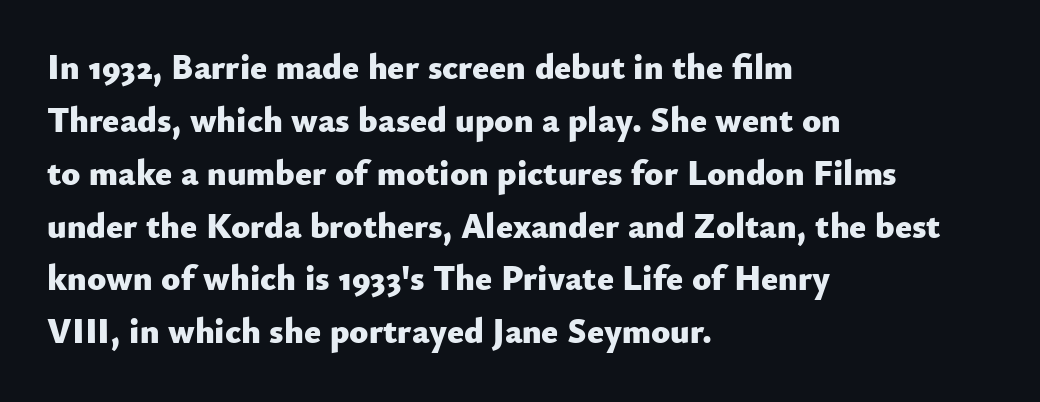
Observe the absence of serifs on each vertical stroke in this sample. In terms of posture, this sample is upright. The letters advance in unequal steps, a hallmark of proportional type. On the weight axis this lands at bold, roughly 700. Horizontal bands of white between lines are of average thickness. Is the block centered? No — it sits flush against the left margin.
